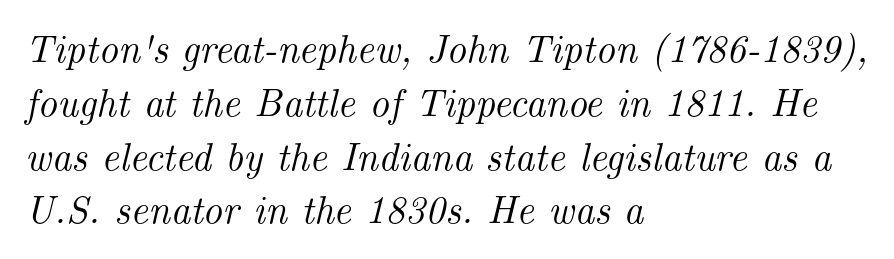
The image shows 39 px serif type, italic (leaning right); set left-aligned, normal line spacing (1.38x), normal letter spacing, not underlined; medium stroke contrast and a small x-height.
